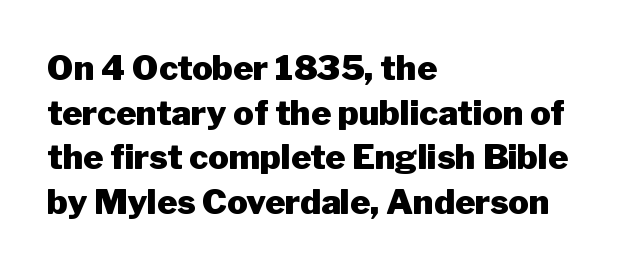
Inter-character spacing is left at the font's built-in metrics. Honestly, there is no underline to notice here at all. One glance says typical: line gaps are just what's usual. Posture: upright roman. Strokes here are thick enough to call this a true bold.
